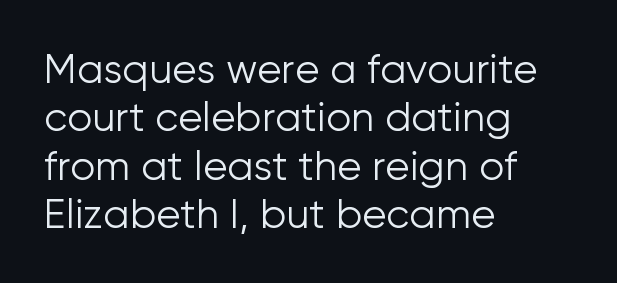
The image shows 40 px light sans-serif type, upright; set left-aligned, line spacing 1.21x, normal letter spacing, not underlined; low stroke contrast and a medium x-height.
